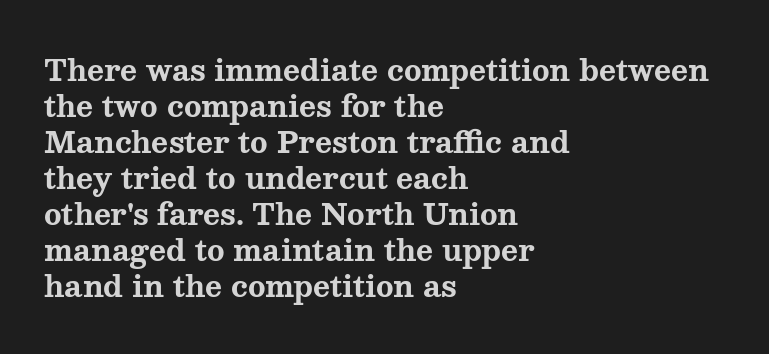
Here the designer chose a conventional face with non-uniform glyph widths. Honestly, there is no underline to notice here at all. Characters follow at the spacing the type designer built in. Layout note: lines flush left. Chunky letters — that's bold for sure. The typography opts for an upright posture over an oblique one.
